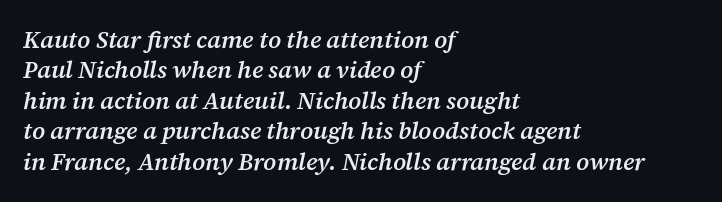
The face used here is a semibold: visibly heavier than regular, lighter than bold. The string is rendered with underlining switched off. What's the leading like? Ordinary, nothing unusual. Inter-character spacing is left at the font's built-in metrics. Leftover space on each line is placed entirely after the last word. The glyphs look as if they've been sheared to an angle.
